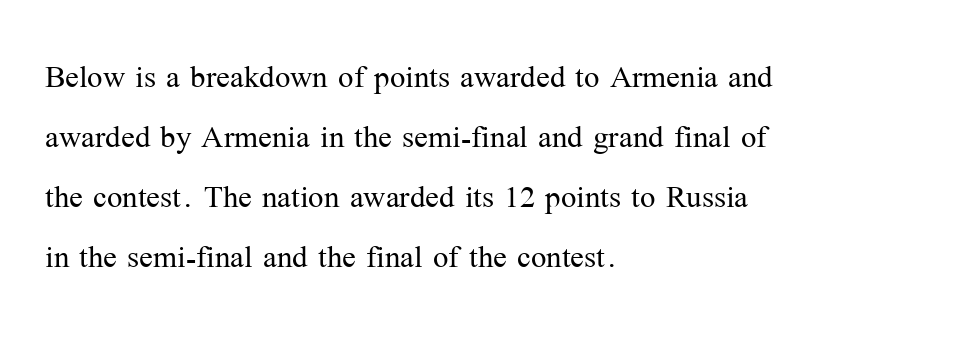
The image shows 41 px light serif type, upright; set left-aligned, normal line spacing (1.46x), normal letter spacing, not underlined; medium stroke contrast and a medium x-height.
